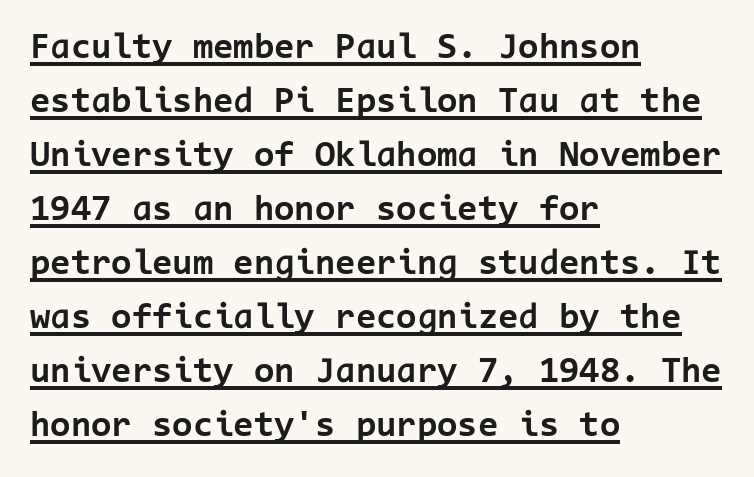
Unlike a traditional serif, this face leaves its strokes unadorned. The passage shown is emphatically bold. Left-aligned paragraph, ragged on the right. Here the glyphs are tracked normally, forming tight word shapes.
